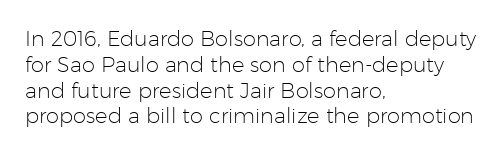
Q: Is the text bold? A: No.
Q: Is the text italic (slanted)? A: No, it is upright.
Q: Is the text underlined? A: No.
Q: How is the paragraph aligned? A: Left-aligned.
Q: Is the spacing between letters normal or unusually wide? A: Normal.
